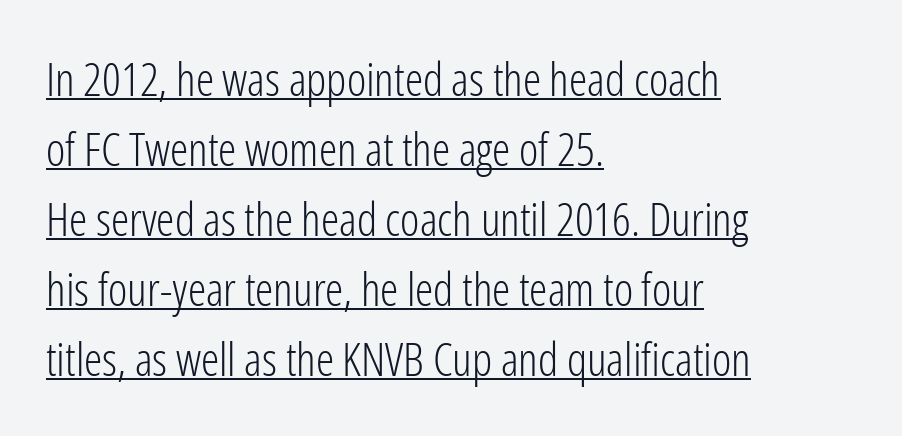
Q: Is the text bold? A: No.
Q: Is the text italic (slanted)? A: No, it is upright.
Q: Is the typeface a serif or a sans-serif typeface? A: Sans-serif.
Q: Is the text underlined? A: Yes.
Q: How is the paragraph aligned? A: Left-aligned.
Q: Is the spacing between letters normal or unusually wide? A: Normal.
Q: Is the spacing between lines tight, normal or loose? A: Normal.
Q: Width (condensed, normal, or wide)? A: Condensed.
Q: Stroke contrast? A: Low.
Q: x-height? A: Medium.
Q: Monospaced? A: No.
